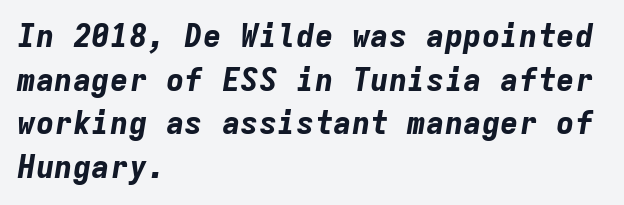
The space beneath each line is pristine and unruled. Interline gaps are of average width in this sample. These lines are rendered in a fixed-pitch font. Students, this is bold: see how much ink each stroke carries.
